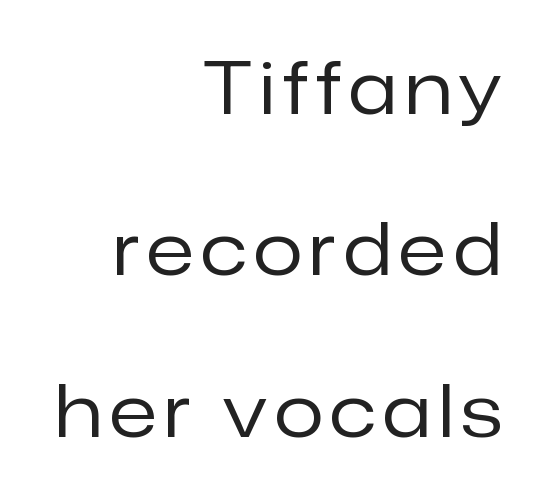
The image shows 72 px regular-weight sans-serif type, upright; set right-aligned, loose line spacing (2.24x), not underlined; low stroke contrast and a medium x-height.
